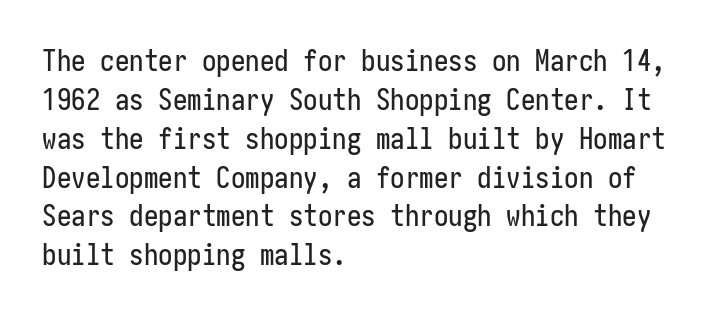
Q: Is the text italic (slanted)? A: No, it is upright.
Q: Is the typeface a serif or a sans-serif typeface? A: Sans-serif.
Q: Is the text underlined? A: No.
Q: How is the paragraph aligned? A: Left-aligned.
Q: Is the spacing between letters normal or unusually wide? A: Normal.
Q: Is the spacing between lines tight, normal or loose? A: Normal.
Q: Width (condensed, normal, or wide)? A: Condensed.
Q: Stroke contrast? A: Low.
Q: x-height? A: Medium.
